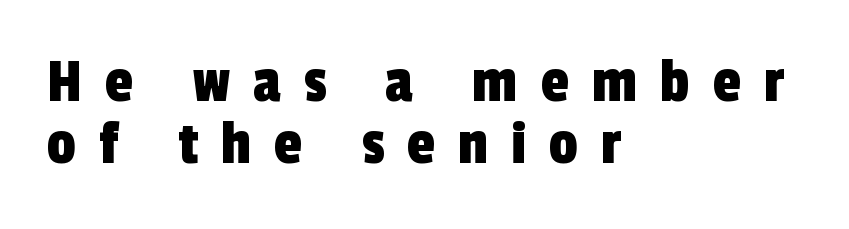
The image shows 64 px condensed sans-serif type; set left-aligned, tight line spacing (0.97x), unusually wide letter spacing (+0.36 em), not underlined; a medium x-height.
